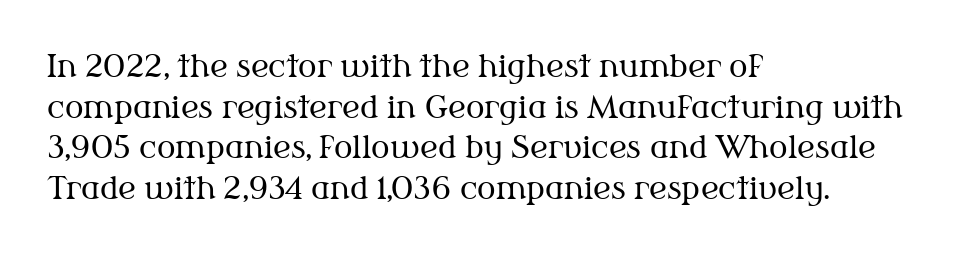
Here the designer chose a conventional face with non-uniform glyph widths. A serif font was chosen for this passage. Caption: multi-line text, flush left, ragged right. The type sits square on the baseline with zero lean.
